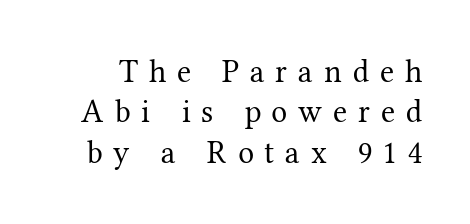
{"serif": "yes", "italic": "no", "bold": "no", "weight": "regular", "width": "normal", "stroke_contrast": "medium", "x_height": "medium", "monospaced": "no", "underline": "no", "line_spacing": "normal", "line_spacing_ratio": 1.26, "letter_spacing": "wide", "letter_spacing_em": 0.34, "glyph_px": 32}
